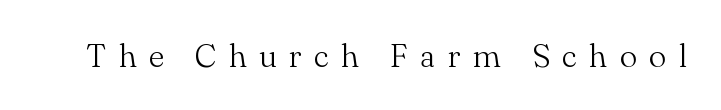
The image shows 33 px light serif type, upright; set unusually wide letter spacing (+0.37 em), not underlined; medium stroke contrast and a small x-height.
